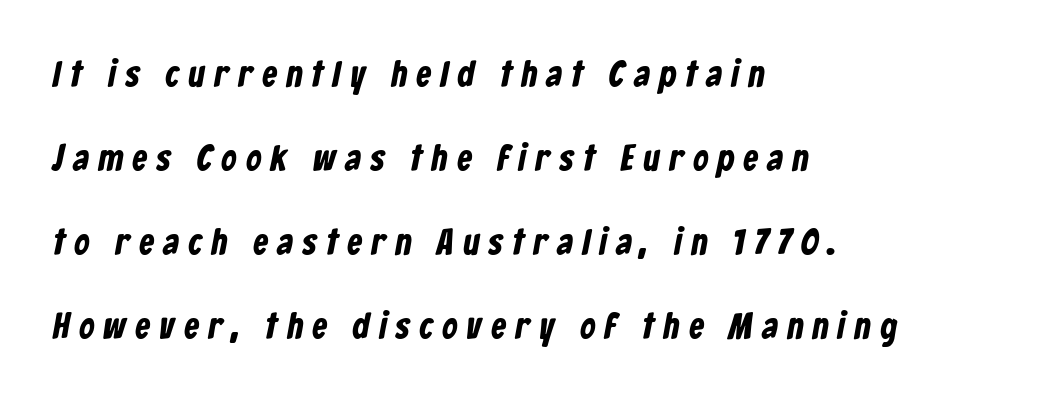
The image shows 37 px bold, condensed sans-serif type; set left-aligned, loose line spacing (2.27x), unusually wide letter spacing (+0.26 em), not underlined; low stroke contrast and a medium x-height.
